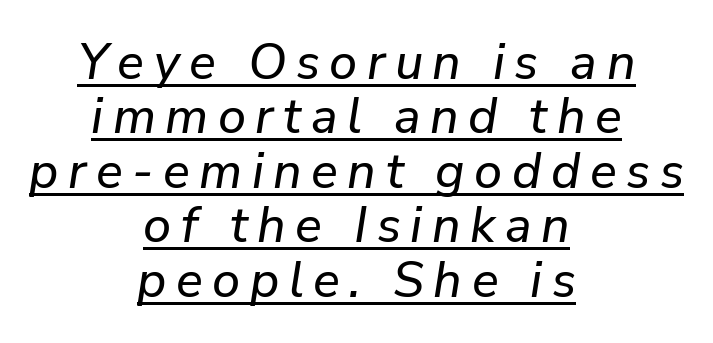
The image shows 50 px text type, italic (leaning right); set centered, tight line spacing (1.09x), underlined; low stroke contrast and a medium x-height.
